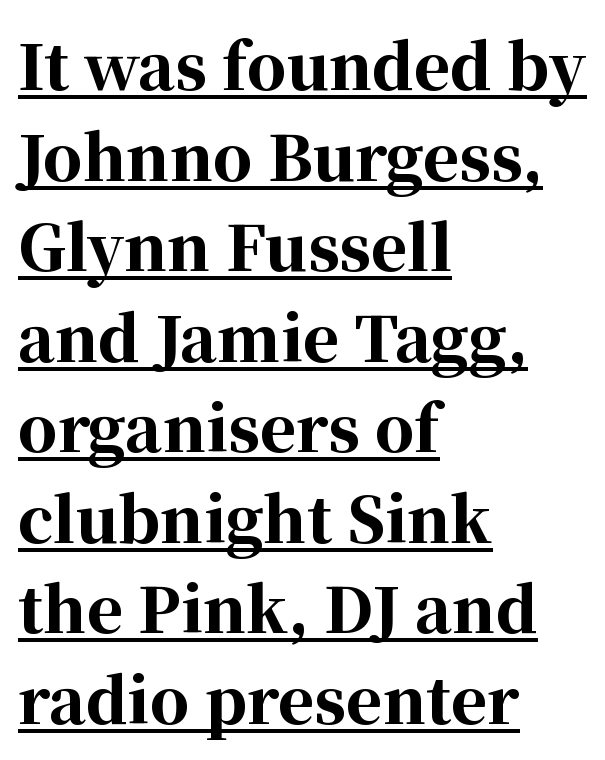
Pretty heavy lettering here — definitely bold. Honestly, the row spacing looks completely unremarkable. A rule runs beneath these lines of type. How are the letters spaced? Ordinarily, with no added tracking. In terms of posture, this sample is upright. The passage shown is typed in a proportional face where columns would drift.
